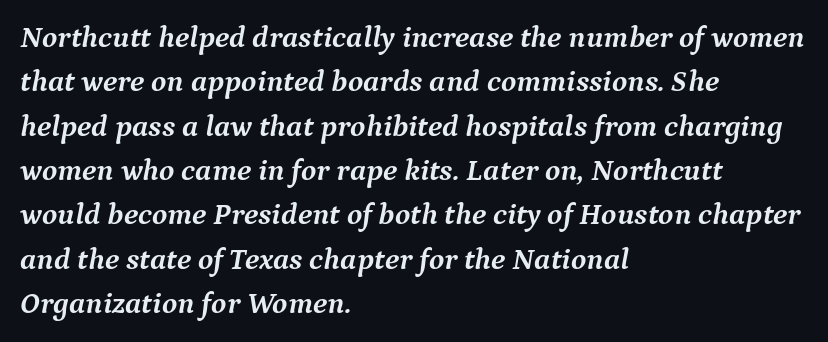
The image shows 31 px semibold serif type, italic (leaning right); set left-aligned, normal line spacing (1.43x), normal letter spacing, not underlined; medium stroke contrast and a medium x-height.
